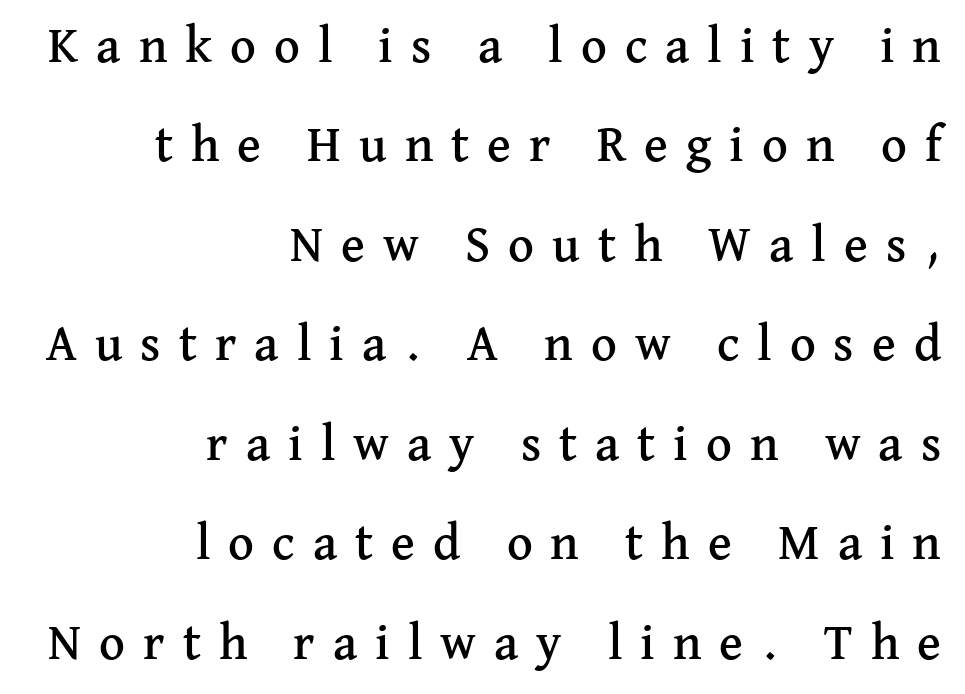
The image shows 50 px serif type, upright; set right-aligned, loose line spacing (1.99x), unusually wide letter spacing (+0.36 em), not underlined; medium stroke contrast and a medium x-height.
